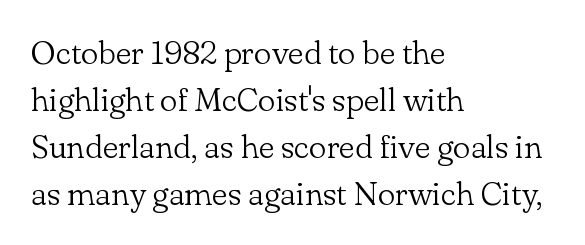
{"serif": "yes", "italic": "no", "bold": "no", "weight": "light", "width": "normal", "stroke_contrast": "low", "x_height": "small", "monospaced": "no", "underline": "no", "align": "left", "line_spacing": "normal", "line_spacing_ratio": 1.42, "letter_spacing": "normal", "letter_spacing_em": 0.0, "glyph_px": 33}
